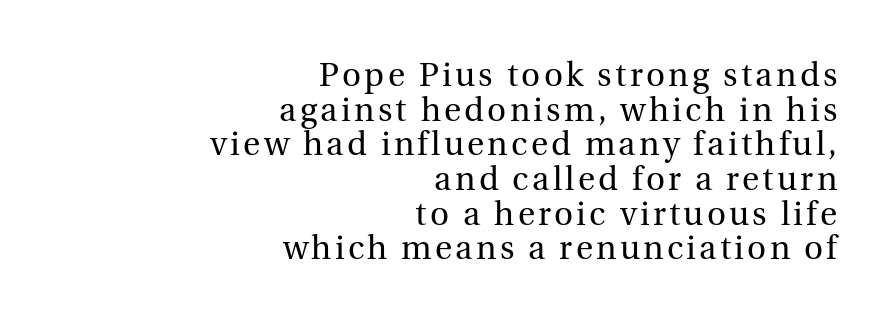
Q: Is the text bold? A: No.
Q: Is the text italic (slanted)? A: No, it is upright.
Q: Is the typeface a serif or a sans-serif typeface? A: Serif.
Q: Is the text underlined? A: No.
Q: How is the paragraph aligned? A: Right-aligned.
Q: Is the spacing between lines tight, normal or loose? A: Tight.
Q: Width (condensed, normal, or wide)? A: Normal.
Q: x-height? A: Medium.
Q: Monospaced? A: No.
